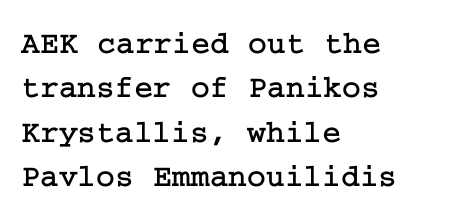
{"serif": "yes", "italic": "no", "width": "normal", "stroke_contrast": "low", "x_height": "medium", "underline": "no", "align": "left", "line_spacing": "normal", "line_spacing_ratio": 1.39, "letter_spacing": "normal", "letter_spacing_em": 0.0, "glyph_px": 32}
